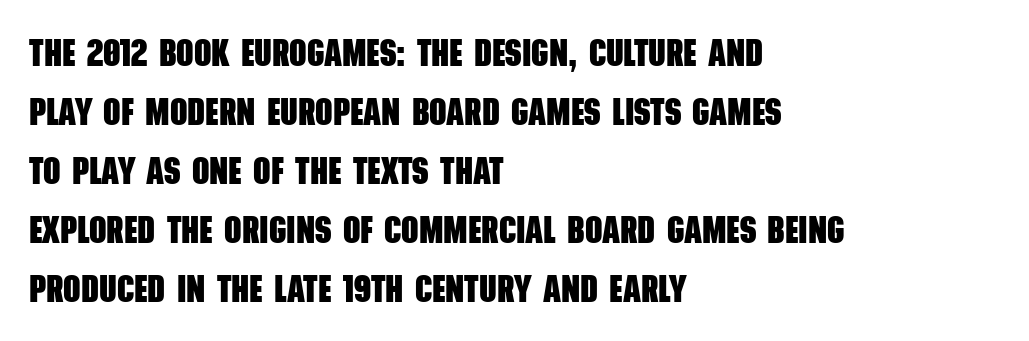
This is heavy type, rendered in bold. Looks like regular typesetting: each glyph gets only the width it needs. Each new line begins a customary step beneath the previous one. Rule under the text: the space is simply empty. Unlike a traditional serif, this face leaves its strokes unadorned. One-word summary of the alignment: left.
